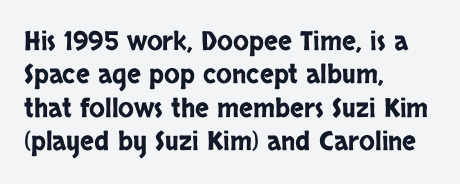
{"italic": "no", "underline": "no", "align": "left", "line_spacing": "normal", "line_spacing_ratio": 1.28, "letter_spacing": "normal", "letter_spacing_em": 0.0, "glyph_px": 26}
